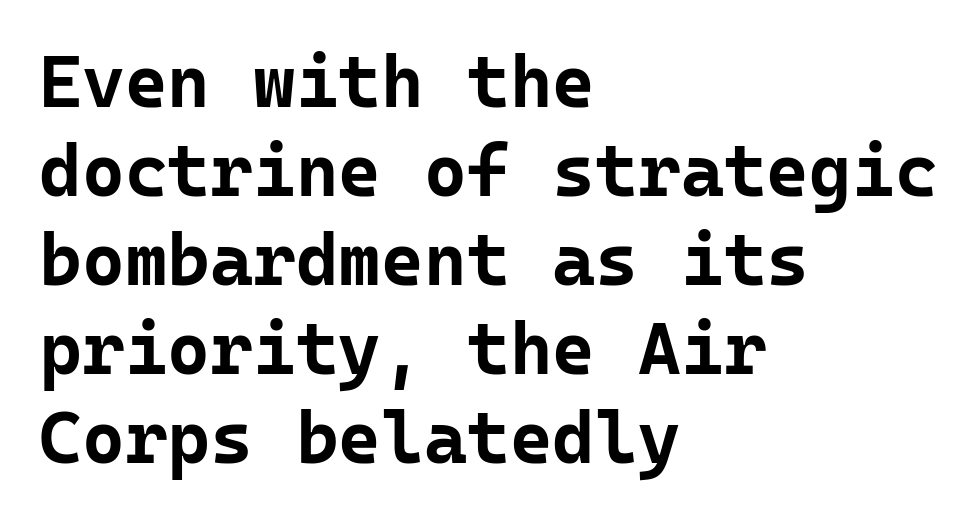
Q: Is the text bold? A: Yes.
Q: Is the text italic (slanted)? A: No, it is upright.
Q: Is the typeface a serif or a sans-serif typeface? A: Sans-serif.
Q: Is the text underlined? A: No.
Q: How is the paragraph aligned? A: Left-aligned.
Q: Is the spacing between letters normal or unusually wide? A: Normal.
Q: Width (condensed, normal, or wide)? A: Normal.
Q: Stroke contrast? A: Low.
Q: x-height? A: Medium.
Q: Monospaced? A: Yes.
